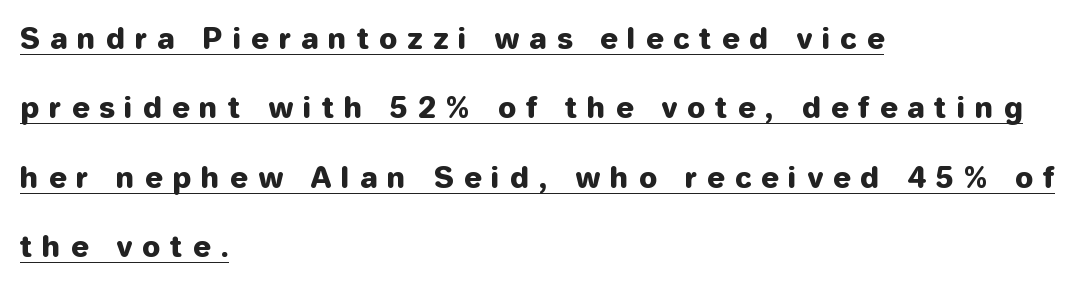
Q: Is the text italic (slanted)? A: No, it is upright.
Q: Is the typeface a serif or a sans-serif typeface? A: Sans-serif.
Q: Is the text underlined? A: Yes.
Q: How is the paragraph aligned? A: Left-aligned.
Q: Is the spacing between letters normal or unusually wide? A: Unusually wide.
Q: Is the spacing between lines tight, normal or loose? A: Loose.
Q: Width (condensed, normal, or wide)? A: Normal.
Q: Stroke contrast? A: Low.
Q: x-height? A: Medium.
Q: Monospaced? A: No.
